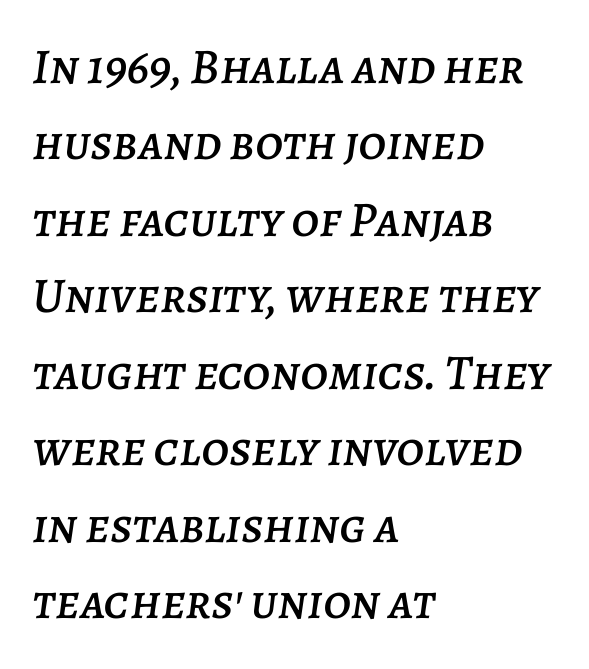
Q: Is the text italic (slanted)? A: Yes, it leans right by about 7 degrees.
Q: Is the text underlined? A: No.
Q: How is the paragraph aligned? A: Left-aligned.
Q: Is the spacing between letters normal or unusually wide? A: Normal.
Q: Is the spacing between lines tight, normal or loose? A: Normal.
Q: Width (condensed, normal, or wide)? A: Normal.
Q: Stroke contrast? A: Low.
Q: x-height? A: Large.
Q: Monospaced? A: No.
